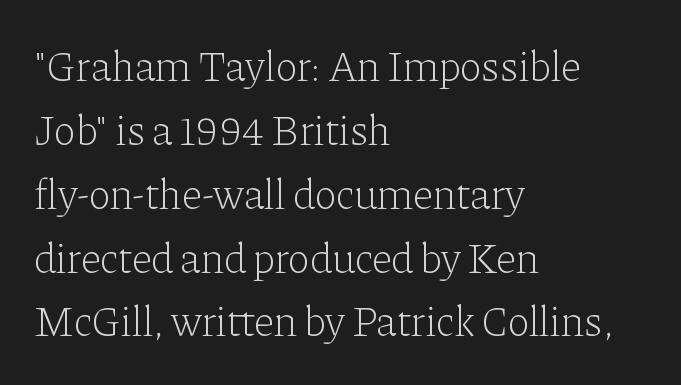
{"serif": "yes", "italic": "no", "bold": "no", "weight": "light", "width": "normal", "stroke_contrast": "low", "x_height": "medium", "monospaced": "no", "underline": "no", "align": "left", "line_spacing": "normal", "line_spacing_ratio": 1.52, "letter_spacing": "normal", "letter_spacing_em": 0.0, "glyph_px": 42}
